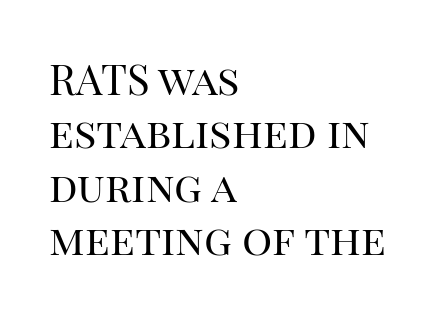
Every character sits straight up, as roman type does. The passage shown is typed in a proportional face where columns would drift. Teacher's note: observe the even left margin — that is flush-left alignment. Bare-footed words on every line.
